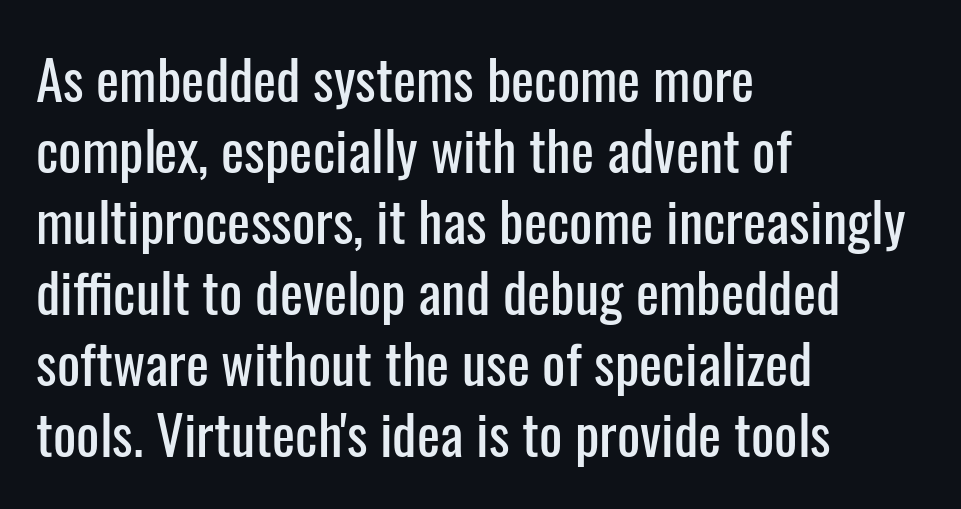
{"serif": "no", "italic": "no", "width": "condensed", "stroke_contrast": "low", "x_height": "medium", "monospaced": "no", "underline": "no", "align": "left", "line_spacing": "normal", "line_spacing_ratio": 1.29, "letter_spacing": "normal", "letter_spacing_em": 0.0, "glyph_px": 55}
